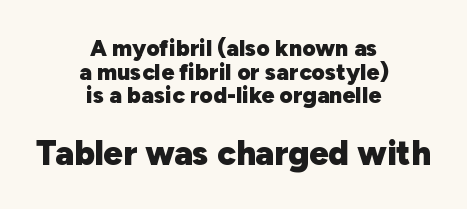
The image shows 34 px heavy sans-serif type, upright; set centered, tight line spacing (1.03x), normal letter spacing, not underlined; the second (bottom) block is 1.48x larger; low stroke contrast and a medium x-height.
